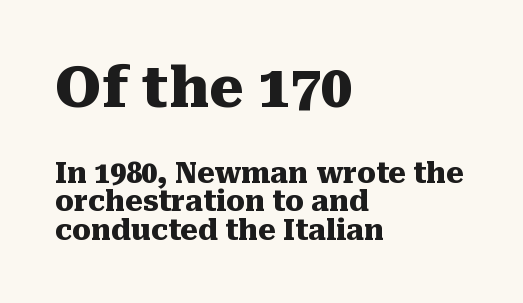
Q: Is the text bold? A: Yes.
Q: Is the text italic (slanted)? A: No, it is upright.
Q: Is the typeface a serif or a sans-serif typeface? A: Serif.
Q: Is the text underlined? A: No.
Q: How is the paragraph aligned? A: Left-aligned.
Q: Is the spacing between letters normal or unusually wide? A: Normal.
Q: Is the spacing between lines tight, normal or loose? A: Tight.
Q: Which block of text is set in a larger size, the first (top) or the second (bottom)? A: The first (top) one.
Q: Width (condensed, normal, or wide)? A: Normal.
Q: Stroke contrast? A: Medium.
Q: x-height? A: Medium.
Q: Monospaced? A: No.
